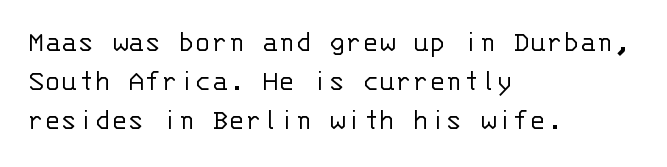
{"serif": "no", "italic": "no", "bold": "no", "weight": "light", "width": "normal", "stroke_contrast": "low", "x_height": "large", "monospaced": "yes", "underline": "no", "align": "left", "line_spacing": "normal", "line_spacing_ratio": 1.26, "letter_spacing": "normal", "letter_spacing_em": 0.0, "glyph_px": 31}
